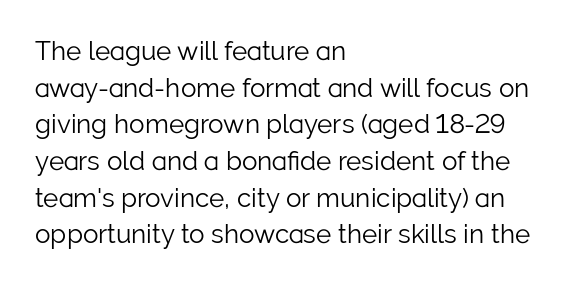
Q: Is the text bold? A: No.
Q: Is the text italic (slanted)? A: No, it is upright.
Q: Is the text underlined? A: No.
Q: How is the paragraph aligned? A: Left-aligned.
Q: Is the spacing between letters normal or unusually wide? A: Normal.
Q: Is the spacing between lines tight, normal or loose? A: Normal.
